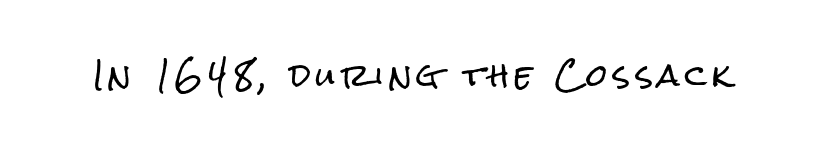
Q: Is the text italic (slanted)? A: No, it is upright.
Q: Is the typeface a serif or a sans-serif typeface? A: Sans-serif.
Q: Is the text underlined? A: No.
Q: Width (condensed, normal, or wide)? A: Condensed.
Q: Stroke contrast? A: Low.
Q: x-height? A: Medium.
Q: Monospaced? A: No.
